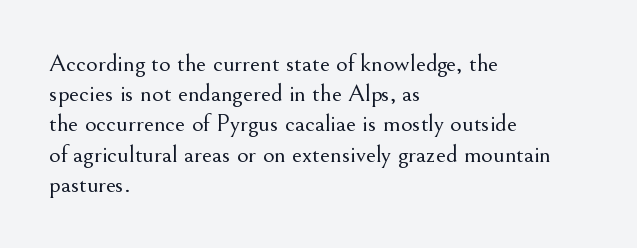
The image shows 25 px text type, upright; set left-aligned, line spacing 1.21x, normal letter spacing, not underlined.
